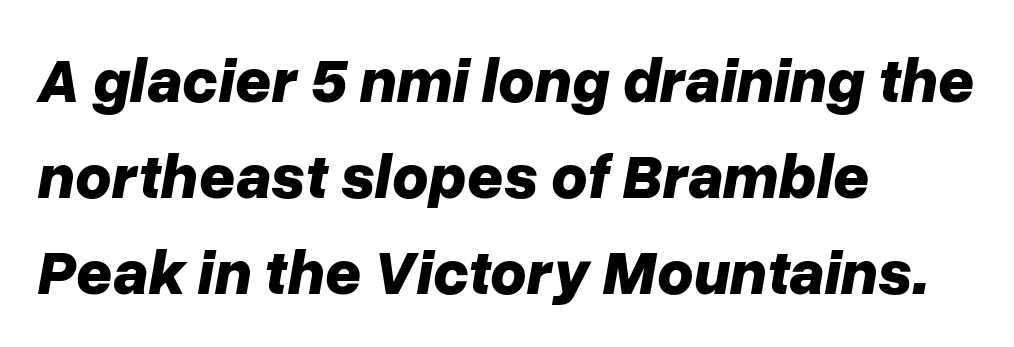
Do the characters align in a grid? No, the font is proportional. One-word summary of the alignment: left. A full-strength bold gives these letters their thick strokes. Regarding leading, the lines here are spaced in the standard way.
